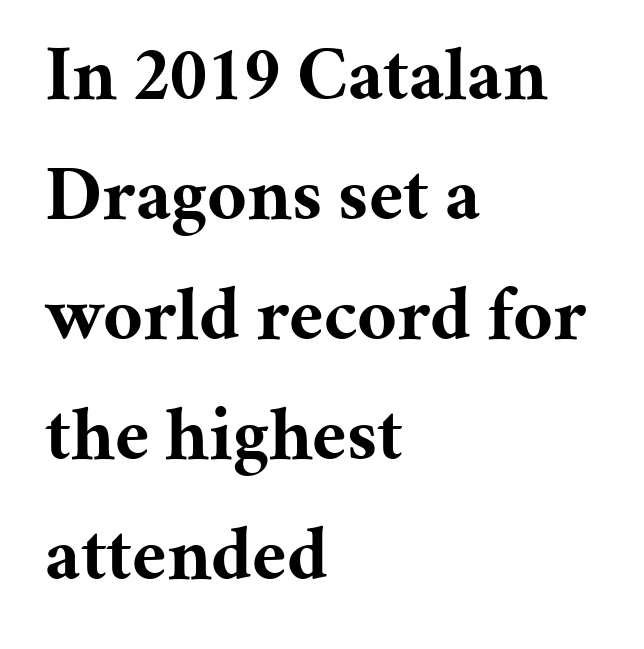
This sample uses plain, unmodified letter spacing. The rendering uses natural spacing where letterforms have individual widths. Stroke terminals: seriffed. Baseline-to-baseline distance is the conventional proportion of letter height. Any mark beneath the type? The region is blank. These lines were composed using upright roman letters.
